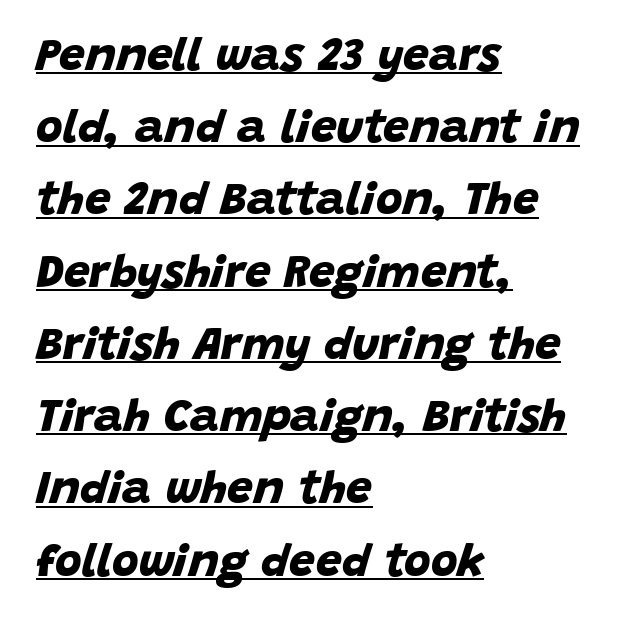
{"serif": "no", "bold": "yes", "weight": "bold", "width": "normal", "stroke_contrast": "low", "x_height": "large", "monospaced": "no", "underline": "yes", "align": "left", "line_spacing": "normal", "line_spacing_ratio": 1.57, "letter_spacing": "normal", "letter_spacing_em": 0.0, "glyph_px": 46}
